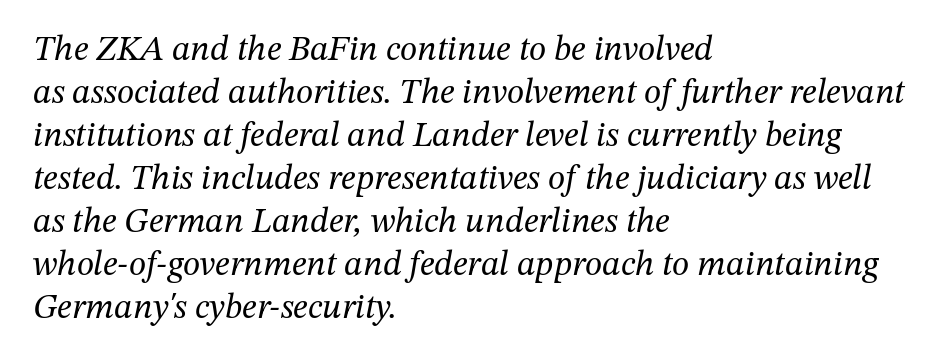
These lines stack with their left ends in a neat column. Glyph-to-glyph distance matches everyday printed text. The letterforms sit at book weight or below. Compared with ordinary roman type, these characters are visibly tilted.
